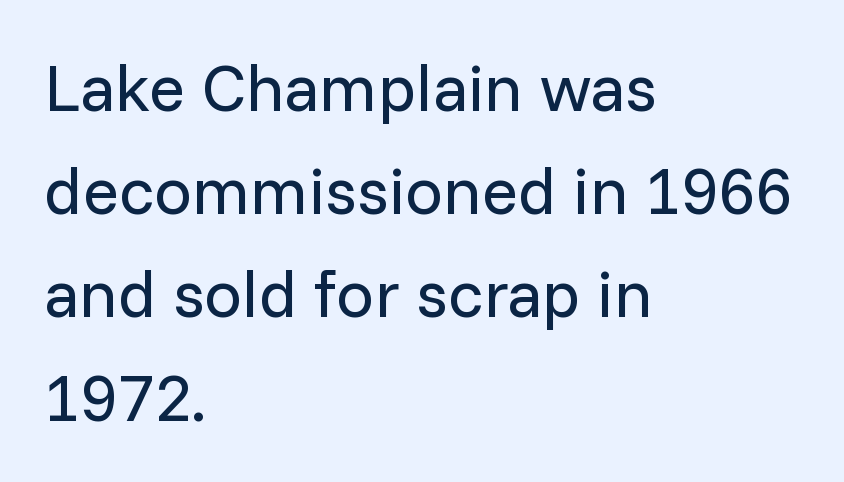
Q: Is the text bold? A: No.
Q: Is the text italic (slanted)? A: No, it is upright.
Q: Is the typeface a serif or a sans-serif typeface? A: Sans-serif.
Q: Is the text underlined? A: No.
Q: How is the paragraph aligned? A: Left-aligned.
Q: Is the spacing between letters normal or unusually wide? A: Normal.
Q: Is the spacing between lines tight, normal or loose? A: Normal.
Q: Width (condensed, normal, or wide)? A: Normal.
Q: Stroke contrast? A: Low.
Q: x-height? A: Medium.
Q: Monospaced? A: No.
